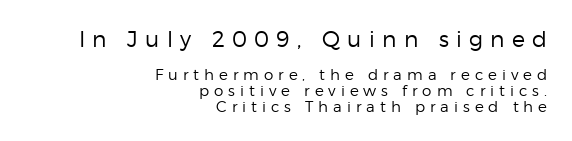
Quick note: not italic, upright. Casual observation: everything's shoved over to the right. Counters stay open thanks to moderate or lighter strokes. The type is letterspaced generously, with wide tracking. Compared with typical paragraphs, the rows here are closer together.
